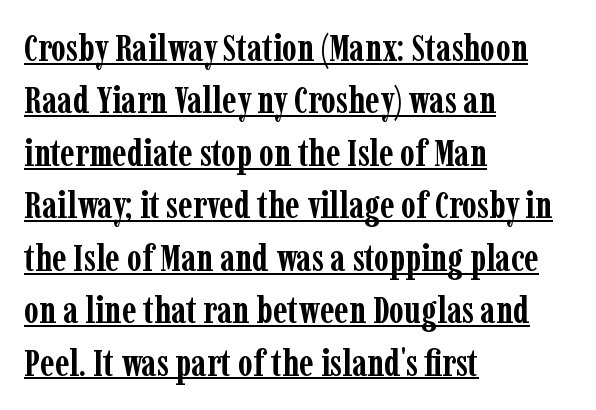
{"serif": "yes", "italic": "no", "bold": "yes", "weight": "semibold", "width": "condensed", "stroke_contrast": "low", "x_height": "medium", "monospaced": "no", "underline": "yes", "align": "left", "line_spacing": "normal", "line_spacing_ratio": 1.38, "letter_spacing": "normal", "letter_spacing_em": 0.0, "glyph_px": 38}
